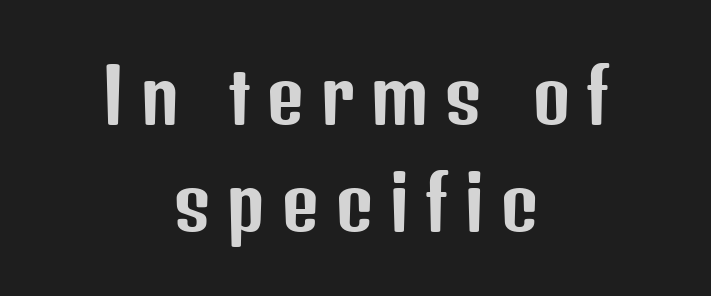
{"serif": "no", "italic": "no", "width": "condensed", "stroke_contrast": "low", "x_height": "medium", "monospaced": "no", "underline": "no", "align": "center", "line_spacing": "normal", "line_spacing_ratio": 1.44, "letter_spacing": "wide", "letter_spacing_em": 0.21, "glyph_px": 74}
